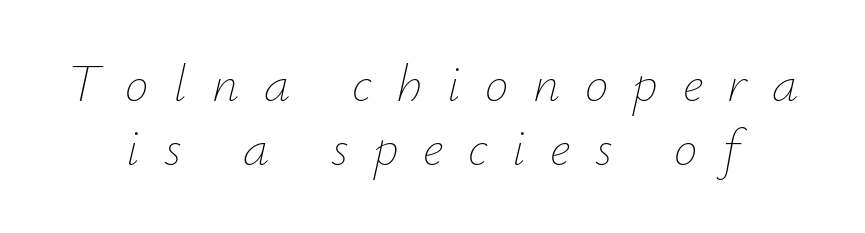
The image shows 53 px thin type, italic (leaning right); set line spacing 1.2x, unusually wide letter spacing (+0.47 em), not underlined; low stroke contrast and a small x-height.
